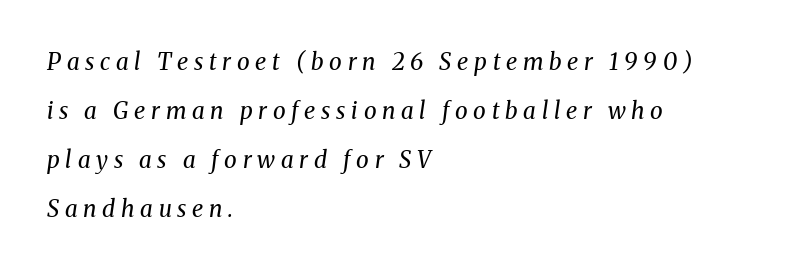
{"italic": "yes", "lean": "right", "slant_degrees": 8, "bold": "no", "underline": "no", "align": "left", "line_spacing": "loose", "line_spacing_ratio": 2.13, "letter_spacing": "wide", "letter_spacing_em": 0.25, "glyph_px": 23}
